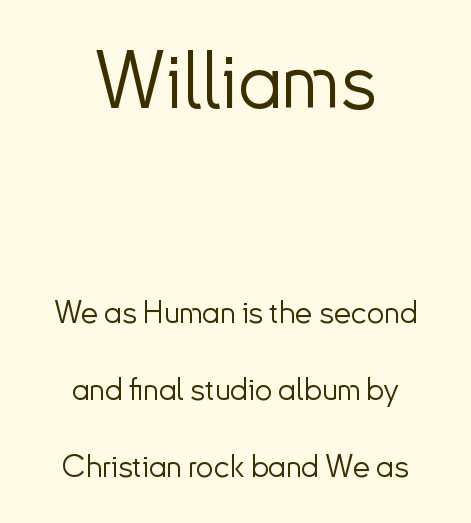
{"serif": "no", "italic": "no", "bold": "no", "weight": "light", "width": "normal", "stroke_contrast": "low", "x_height": "small", "monospaced": "no", "underline": "no", "align": "center", "line_spacing": "loose", "line_spacing_ratio": 2.48, "letter_spacing": "normal", "letter_spacing_em": 0.0, "larger_block": "first", "size_ratio": 2.52, "glyph_px": 78}
